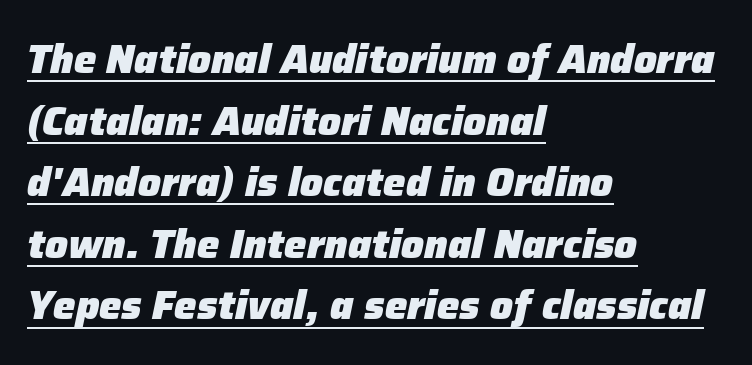
Each new line begins a customary step beneath the previous one. Is the letter spacing exaggerated? No — it looks like the ordinary default. It's the slanting kind of type. Is the block centered? No — it sits flush against the left margin.
